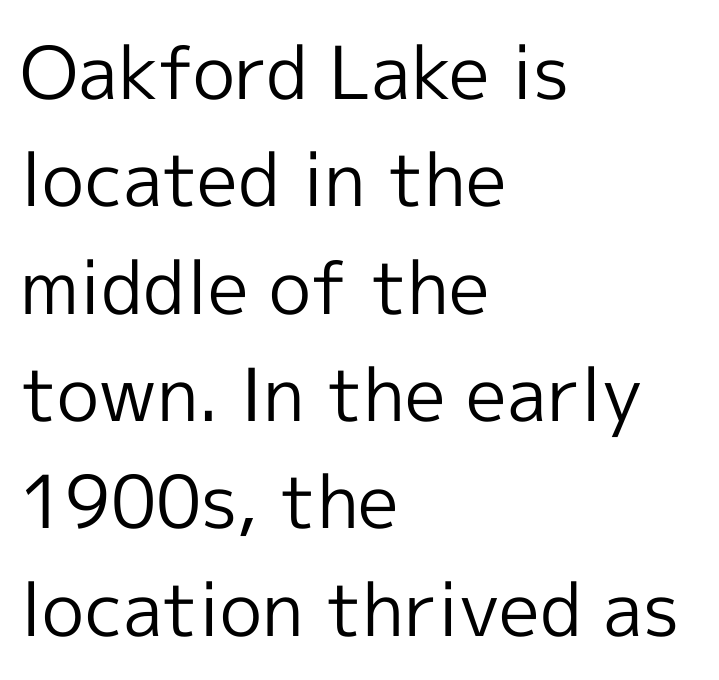
Spacing verdict: proportional, widths tailored to each character. It's the straight-up-and-down kind of type. The text block is weighted toward the left margin, trailing off unevenly rightward. The font sits on the lighter half of the weight spectrum, regular included. These lines sit exactly where default settings would place them.
